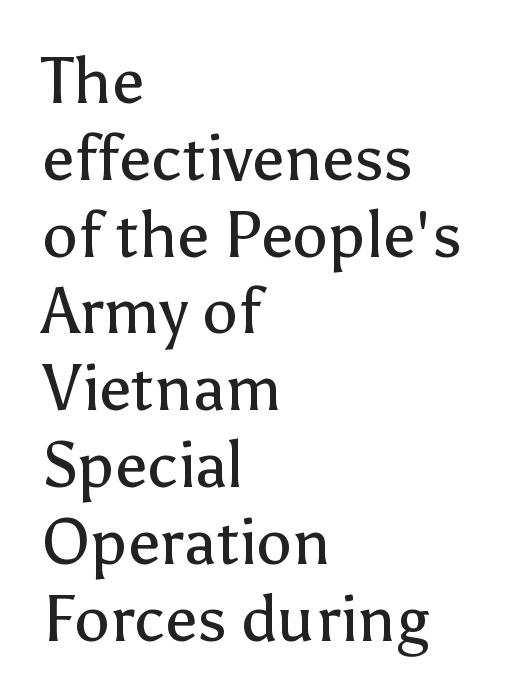
The strokes are not fattened; the text isn't bold. Line beginnings align vertically; line endings do not. Each letter keeps its own natural width here, so spacing adapts to shape. Notice how the stems are strictly vertical — no italics here. Note: no serifs on the glyphs.
